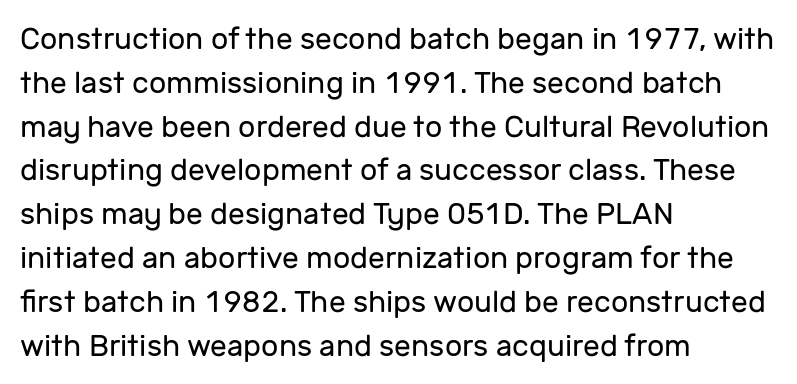
The image shows 30 px regular-weight sans-serif type, upright; set left-aligned, normal line spacing (1.46x), normal letter spacing, not underlined; low stroke contrast and a medium x-height.
